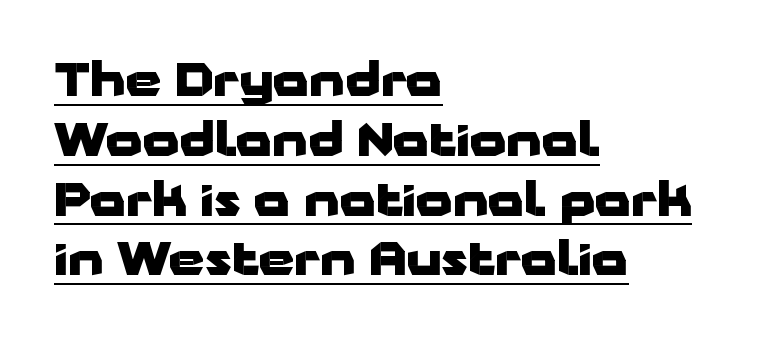
The letters are bold, with thick, heavy strokes. Does the type have serifs? No, each stem ends abruptly. The lettering stays uniformly vertical, giving the passage a roman look. The rendered words wear a rule along their underside. Whoever set this chose a conventional vertical rhythm.
